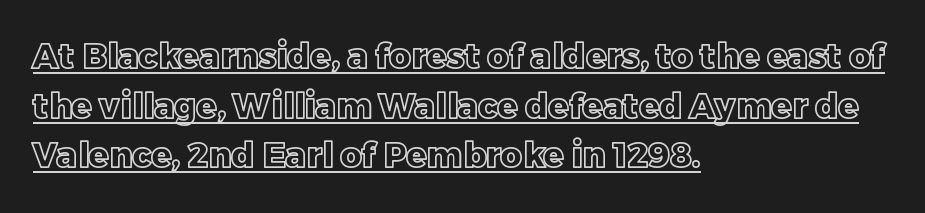
{"italic": "no", "width": "normal", "x_height": "large", "monospaced": "no", "underline": "yes", "align": "left", "line_spacing": "normal", "line_spacing_ratio": 1.46, "letter_spacing": "normal", "letter_spacing_em": 0.0, "glyph_px": 34}
